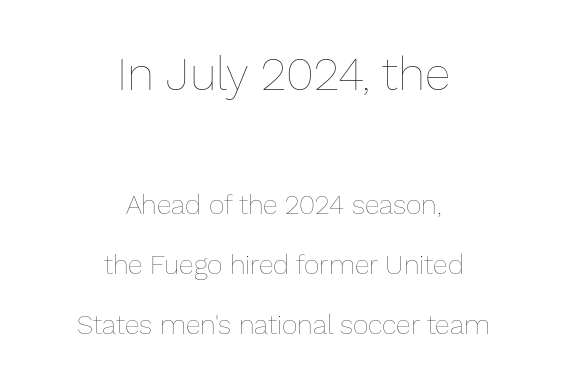
{"italic": "no", "bold": "no", "weight": "thin", "width": "normal", "stroke_contrast": "low", "x_height": "medium", "monospaced": "no", "underline": "no", "align": "center", "line_spacing": "loose", "line_spacing_ratio": 2.22, "letter_spacing": "normal", "letter_spacing_em": 0.0, "larger_block": "first", "size_ratio": 1.74, "glyph_px": 47}
